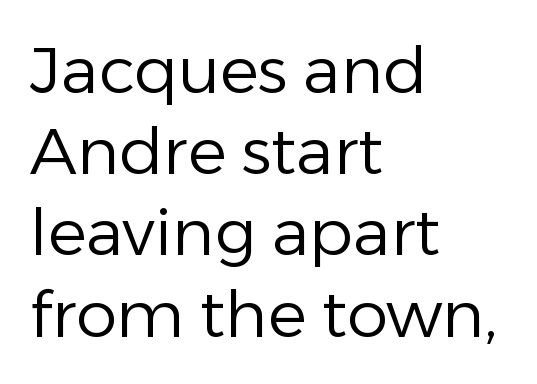
Q: Is the text bold? A: No.
Q: Is the text italic (slanted)? A: No, it is upright.
Q: Is the typeface a serif or a sans-serif typeface? A: Sans-serif.
Q: Is the text underlined? A: No.
Q: How is the paragraph aligned? A: Left-aligned.
Q: Is the spacing between letters normal or unusually wide? A: Normal.
Q: Is the spacing between lines tight, normal or loose? A: Normal.
Q: Width (condensed, normal, or wide)? A: Normal.
Q: Stroke contrast? A: Low.
Q: x-height? A: Medium.
Q: Monospaced? A: No.
